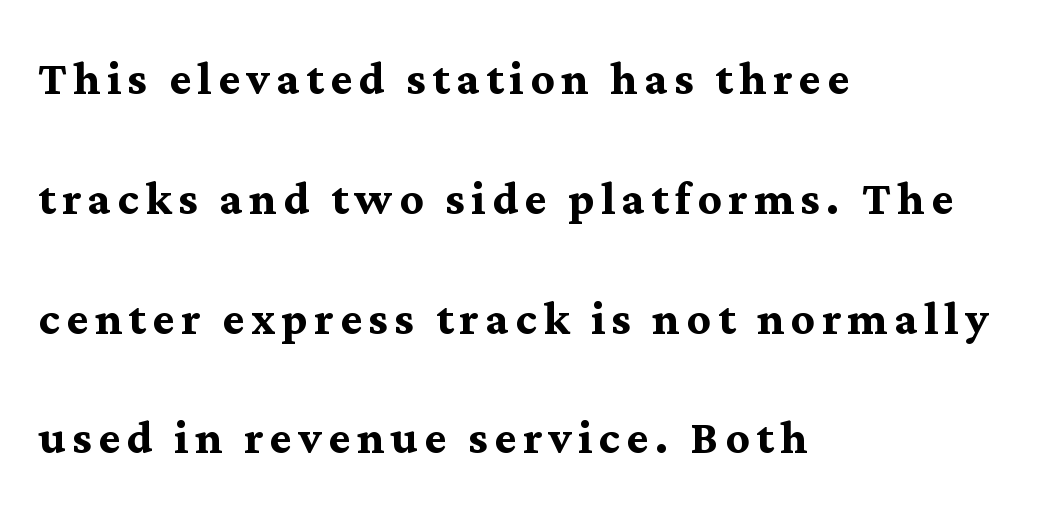
The image shows 59 px semibold serif type, upright; set left-aligned, loose line spacing (2.03x), not underlined; medium stroke contrast and a medium x-height.
